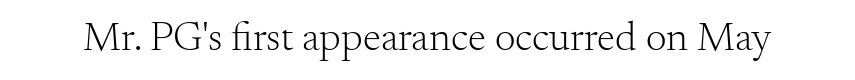
{"serif": "yes", "italic": "no", "bold": "no", "weight": "light", "width": "normal", "stroke_contrast": "medium", "x_height": "small", "monospaced": "no", "underline": "no", "letter_spacing": "normal", "letter_spacing_em": 0.0, "glyph_px": 41}
